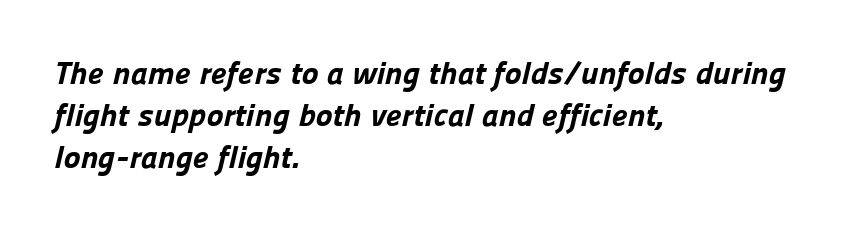
{"serif": "no", "bold": "yes", "weight": "bold", "width": "normal", "stroke_contrast": "low", "x_height": "medium", "monospaced": "no", "underline": "no", "align": "left", "line_spacing": "normal", "line_spacing_ratio": 1.32, "letter_spacing": "normal", "letter_spacing_em": 0.0, "glyph_px": 32}
